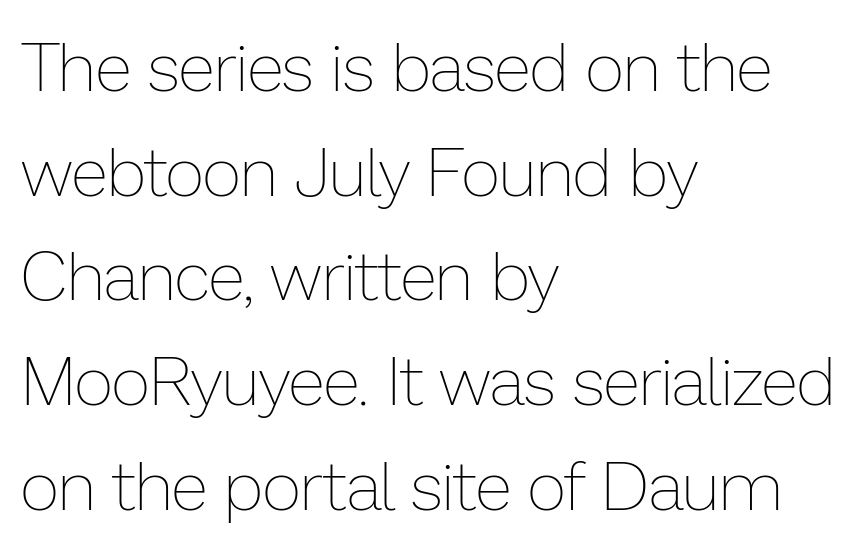
Each stroke keeps to a modest, everyday thickness or less. Regular leading. These lines are rendered in a variable-pitch font. The passage shown is not underscored anywhere.
